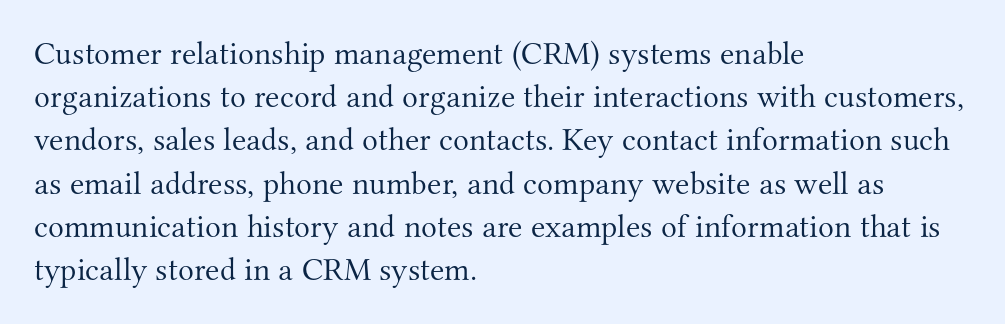
The image shows 33 px light serif type, upright; set left-aligned, normal line spacing (1.31x), normal letter spacing, not underlined; medium stroke contrast and a small x-height.
